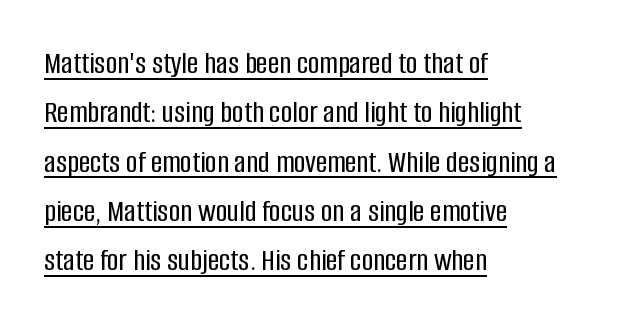
{"serif": "no", "italic": "no", "width": "condensed", "stroke_contrast": "low", "x_height": "large", "monospaced": "no", "underline": "yes", "align": "left", "line_spacing": "normal", "line_spacing_ratio": 1.54, "letter_spacing": "normal", "letter_spacing_em": 0.0, "glyph_px": 32}
